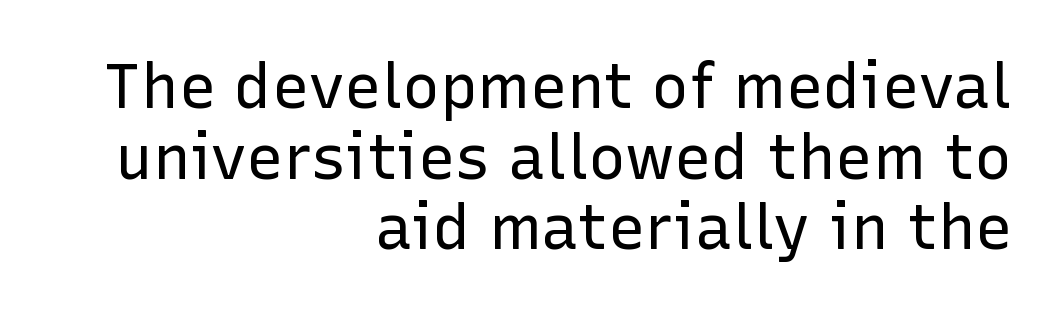
{"serif": "no", "italic": "no", "bold": "no", "weight": "regular", "width": "normal", "stroke_contrast": "low", "x_height": "medium", "monospaced": "no", "underline": "no", "align": "right", "line_spacing": "tight", "line_spacing_ratio": 1.14, "letter_spacing": "normal", "letter_spacing_em": 0.0, "glyph_px": 62}
